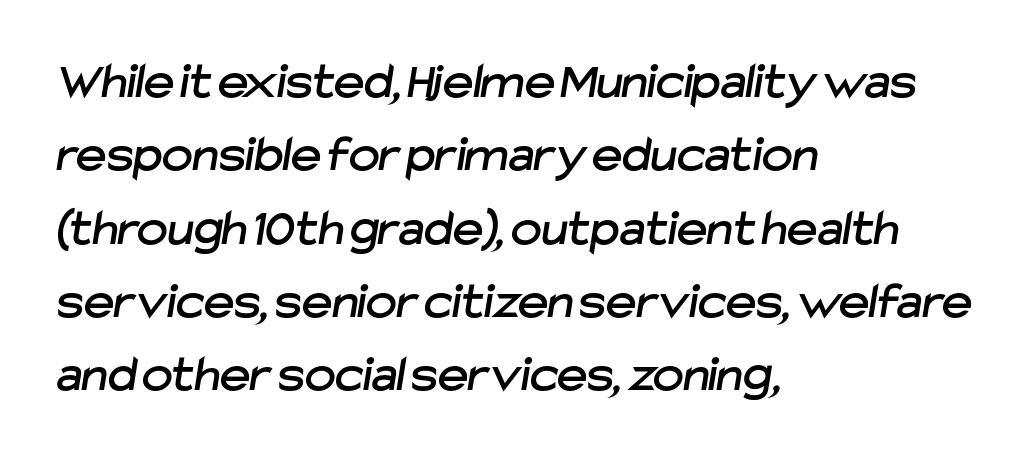
The image shows 52 px sans-serif type; set left-aligned, normal line spacing (1.41x), normal letter spacing, not underlined; low stroke contrast and a medium x-height.
